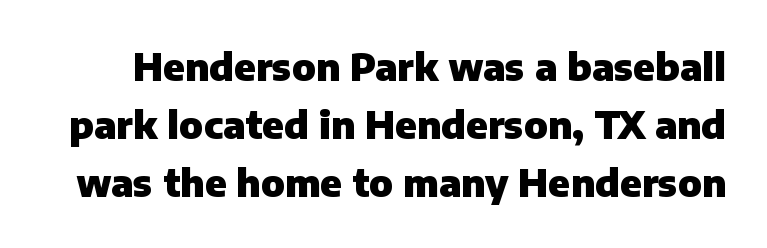
{"serif": "no", "italic": "no", "bold": "yes", "weight": "heavy", "width": "normal", "stroke_contrast": "low", "x_height": "medium", "monospaced": "no", "underline": "no", "line_spacing": "normal", "line_spacing_ratio": 1.53, "letter_spacing": "normal", "letter_spacing_em": 0.0, "glyph_px": 38}
